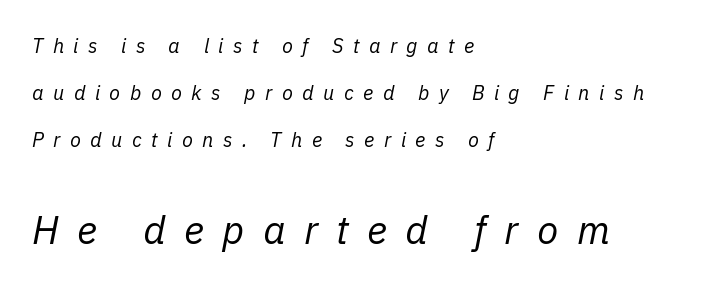
The image shows 39 px regular-weight type, italic (leaning right); set left-aligned, loose line spacing (2.35x), unusually wide letter spacing (+0.47 em), not underlined; the second (bottom) block is 1.95x larger; low stroke contrast and a medium x-height.
